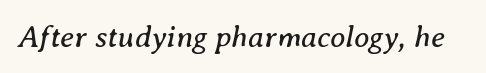
Q: Is the text bold? A: No.
Q: Is the text italic (slanted)? A: Yes, it leans right by about 8 degrees.
Q: Is the typeface a serif or a sans-serif typeface? A: Serif.
Q: Is the text underlined? A: No.
Q: Is the spacing between letters normal or unusually wide? A: Normal.
Q: Width (condensed, normal, or wide)? A: Normal.
Q: Stroke contrast? A: Medium.
Q: x-height? A: Medium.
Q: Monospaced? A: No.
